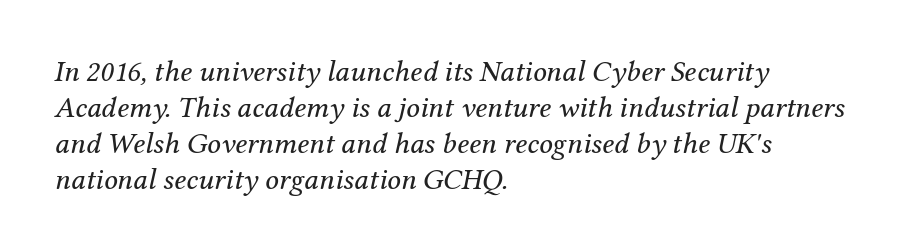
{"serif": "yes", "italic": "yes", "lean": "right", "slant_degrees": 12, "bold": "no", "weight": "regular", "width": "normal", "stroke_contrast": "medium", "x_height": "medium", "monospaced": "no", "underline": "no", "align": "left", "line_spacing_ratio": 1.2, "letter_spacing": "normal", "letter_spacing_em": 0.0, "glyph_px": 30}
